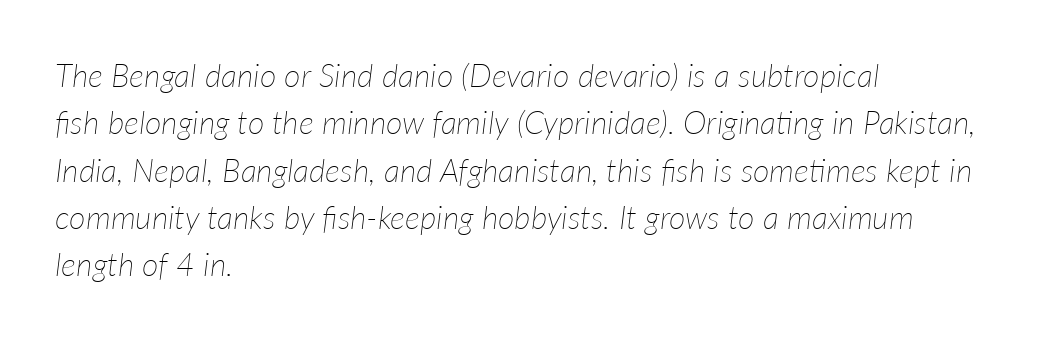
{"italic": "yes", "lean": "right", "slant_degrees": 7, "bold": "no", "weight": "thin", "width": "normal", "stroke_contrast": "low", "x_height": "medium", "monospaced": "no", "underline": "no", "align": "left", "line_spacing": "normal", "line_spacing_ratio": 1.48, "letter_spacing": "normal", "letter_spacing_em": 0.0, "glyph_px": 32}
